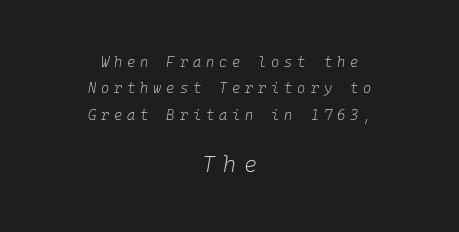
Glyph-to-glyph distance is far greater than everyday printed text. The passage shown is not underscored anywhere. The strokes carry an ordinary text weight at most. Small over large — that's the arrangement of the two blocks here. Yep, that's italic — everything's leaning.
